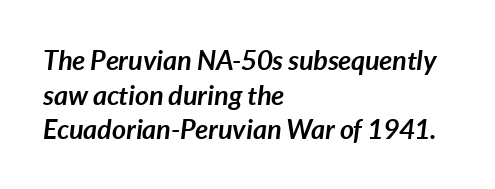
{"italic": "yes", "lean": "right", "slant_degrees": 7, "bold": "yes", "underline": "no", "align": "left", "line_spacing": "normal", "line_spacing_ratio": 1.28, "letter_spacing": "normal", "letter_spacing_em": 0.0, "glyph_px": 27}
